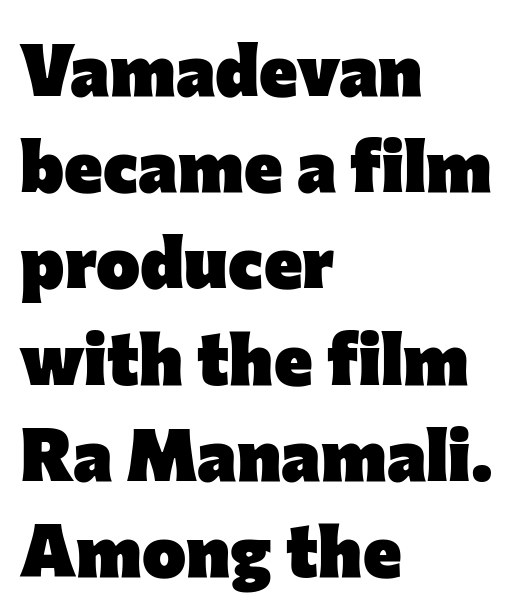
The image shows 74 px heavy sans-serif type, upright; set left-aligned, normal line spacing (1.3x), normal letter spacing, not underlined; low stroke contrast and a medium x-height.
